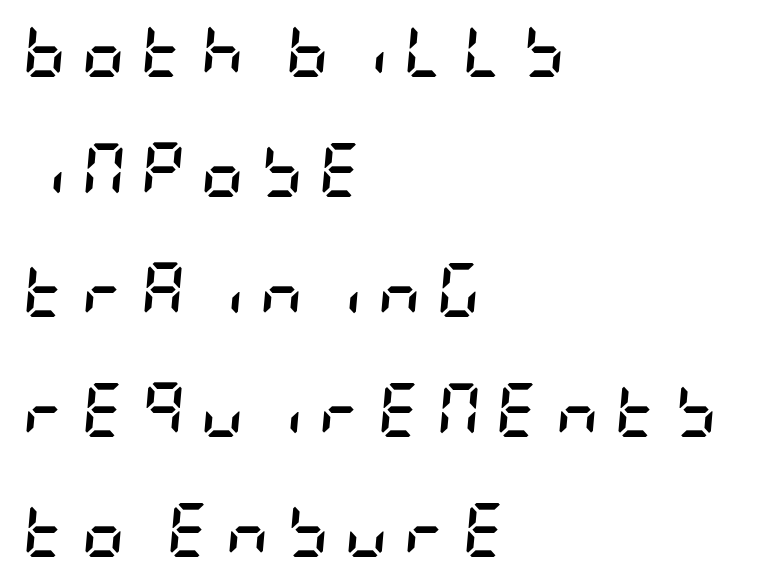
Q: Is the text bold? A: Yes.
Q: Is the text italic (slanted)? A: Yes, it leans right by about 5 degrees.
Q: Is the text underlined? A: No.
Q: How is the paragraph aligned? A: Left-aligned.
Q: Is the spacing between letters normal or unusually wide? A: Unusually wide.
Q: Is the spacing between lines tight, normal or loose? A: Loose.
Q: Width (condensed, normal, or wide)? A: Condensed.
Q: Stroke contrast? A: Low.
Q: x-height? A: Large.
